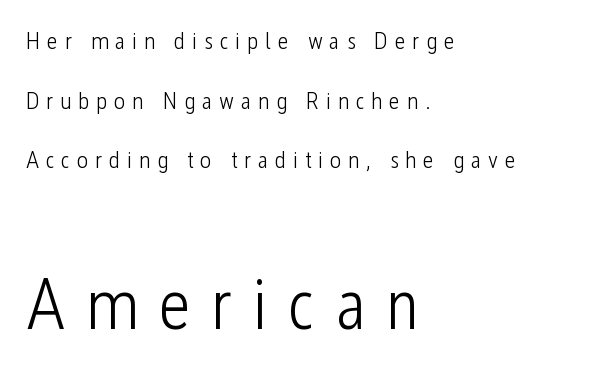
Q: Is the text bold? A: No.
Q: Is the text italic (slanted)? A: No, it is upright.
Q: Is the typeface a serif or a sans-serif typeface? A: Sans-serif.
Q: Is the text underlined? A: No.
Q: How is the paragraph aligned? A: Left-aligned.
Q: Is the spacing between letters normal or unusually wide? A: Unusually wide.
Q: Is the spacing between lines tight, normal or loose? A: Loose.
Q: Which block of text is set in a larger size, the first (top) or the second (bottom)? A: The second (bottom) one.
Q: Width (condensed, normal, or wide)? A: Condensed.
Q: Stroke contrast? A: Low.
Q: x-height? A: Medium.
Q: Monospaced? A: No.
